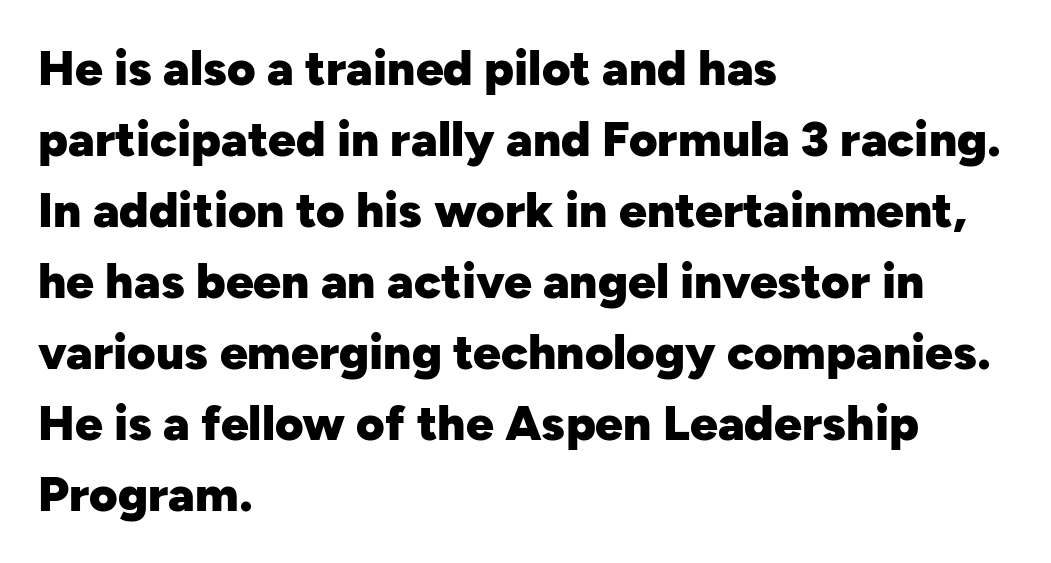
The image shows 49 px heavy sans-serif type, upright; set left-aligned, normal line spacing (1.45x), normal letter spacing, not underlined; low stroke contrast and a medium x-height.
